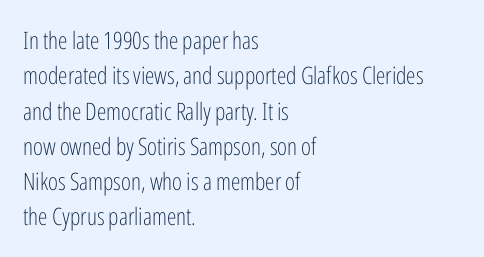
Tracking value appears to be zero — textbook default spacing. Posture: straight, roman, zero tilt. Leftover space on each line is placed entirely after the last word. This is not heavy type; no bold has been used.
